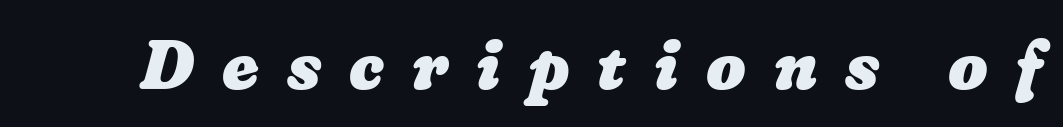
The image shows 70 px heavy type; set unusually wide letter spacing (+0.4 em), not underlined; low stroke contrast and a medium x-height.
